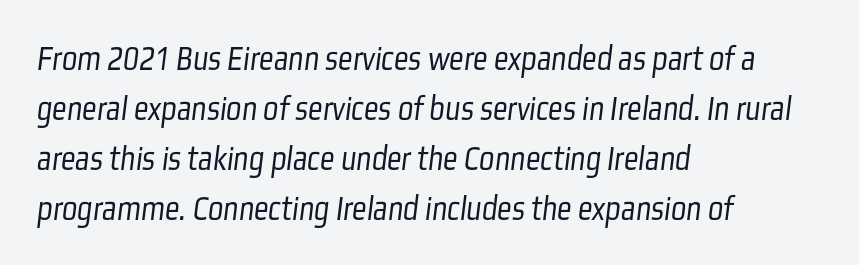
The image shows 36 px light, condensed sans-serif type; set left-aligned, normal line spacing (1.39x), normal letter spacing, not underlined; low stroke contrast and a medium x-height.
